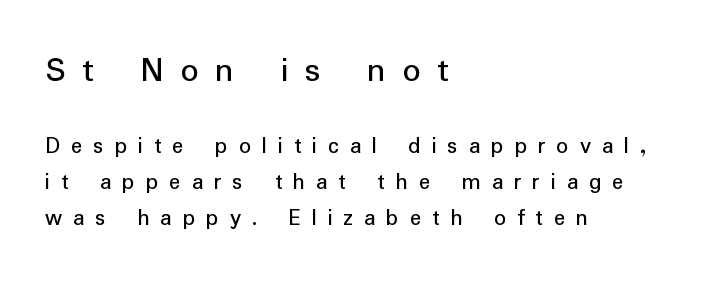
The zone under the glyphs is completely vacant. The strokes are not fattened; the text isn't bold. Vertical spacing — default. The horizontal fit of the characters is loose and conspicuously gappy. Is this a fixed-width face? No — the glyphs have proportional, varying widths.
